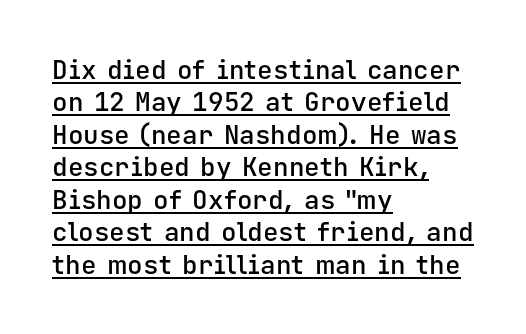
Q: Is the text bold? A: Semi-bold.
Q: Is the text italic (slanted)? A: No, it is upright.
Q: Is the text underlined? A: Yes.
Q: How is the paragraph aligned? A: Left-aligned.
Q: Is the spacing between letters normal or unusually wide? A: Normal.
Q: Is the spacing between lines tight, normal or loose? A: Normal.
